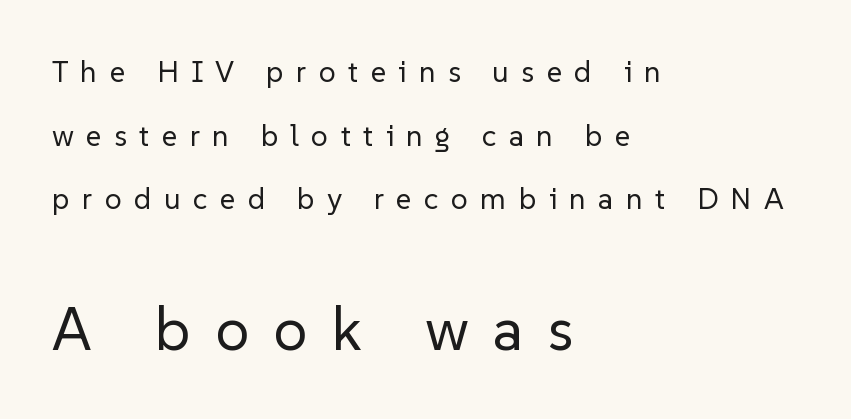
Q: Is the text bold? A: No.
Q: Is the text italic (slanted)? A: No, it is upright.
Q: Is the typeface a serif or a sans-serif typeface? A: Sans-serif.
Q: Is the text underlined? A: No.
Q: How is the paragraph aligned? A: Left-aligned.
Q: Is the spacing between letters normal or unusually wide? A: Unusually wide.
Q: Is the spacing between lines tight, normal or loose? A: Loose.
Q: Which block of text is set in a larger size, the first (top) or the second (bottom)? A: The second (bottom) one.
Q: Width (condensed, normal, or wide)? A: Normal.
Q: Stroke contrast? A: Low.
Q: x-height? A: Medium.
Q: Monospaced? A: No.
